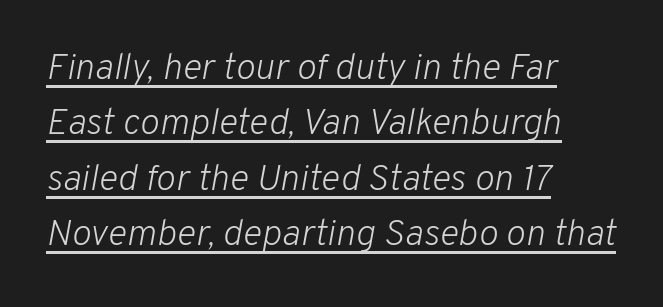
Q: Is the text bold? A: No.
Q: Is the text italic (slanted)? A: Yes, it leans right by about 10 degrees.
Q: Is the text underlined? A: Yes.
Q: How is the paragraph aligned? A: Left-aligned.
Q: Is the spacing between letters normal or unusually wide? A: Normal.
Q: Is the spacing between lines tight, normal or loose? A: Normal.
Q: Width (condensed, normal, or wide)? A: Normal.
Q: Stroke contrast? A: Low.
Q: x-height? A: Medium.
Q: Monospaced? A: No.
